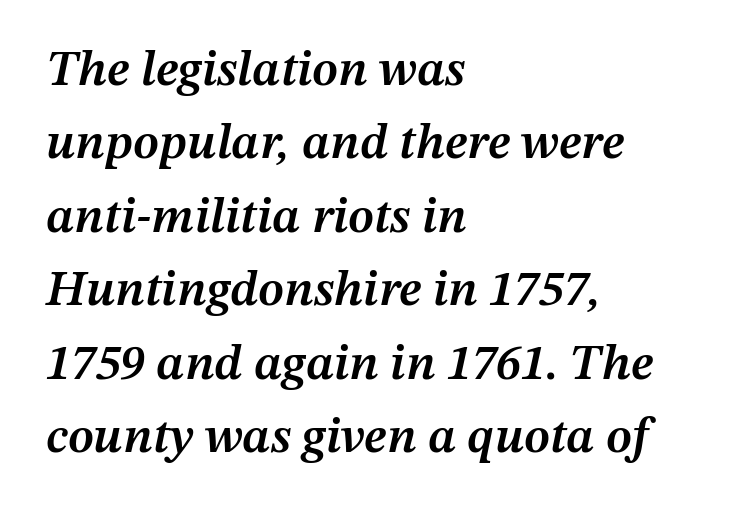
Q: Is the text bold? A: Semi-bold.
Q: Is the text italic (slanted)? A: Yes, it leans right by about 12 degrees.
Q: Is the text underlined? A: No.
Q: How is the paragraph aligned? A: Left-aligned.
Q: Is the spacing between letters normal or unusually wide? A: Normal.
Q: Is the spacing between lines tight, normal or loose? A: Normal.
Q: Width (condensed, normal, or wide)? A: Normal.
Q: Stroke contrast? A: Medium.
Q: x-height? A: Medium.
Q: Monospaced? A: No.
